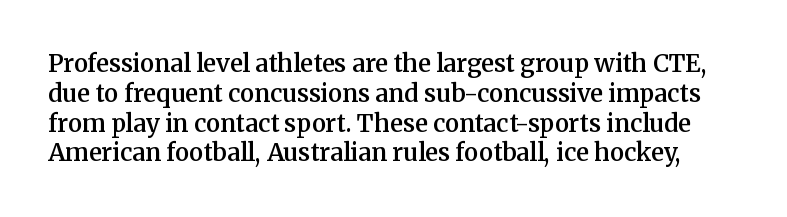
The image shows 24 px text type, upright; set line spacing 1.24x, normal letter spacing, not underlined.
